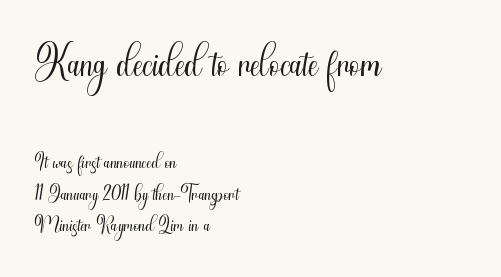
The upper block of text is set noticeably larger than the block beneath it. Letters rest on an invisible, unmarked baseline. What's the leading like? Squeezed, with rows nearly overlapping. The horizontal fit of the characters is conventional and even. All the whitespace from short lines collects on the right.
